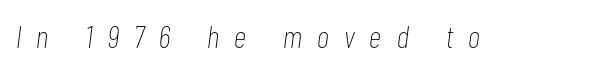
Q: Is the text bold? A: No.
Q: Is the text italic (slanted)? A: Yes, it leans right by about 7 degrees.
Q: Is the text underlined? A: No.
Q: Is the spacing between letters normal or unusually wide? A: Unusually wide.
Q: Width (condensed, normal, or wide)? A: Condensed.
Q: Stroke contrast? A: Low.
Q: x-height? A: Medium.
Q: Monospaced? A: No.
